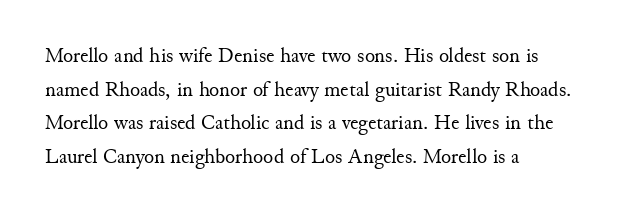
The font's upright variant was chosen for this text. Does the leading feel generous? No, just average. Letters rest on an invisible, unmarked baseline. Heft: none added — not bold. Typeset ragged right — the left edge is the straight one.
